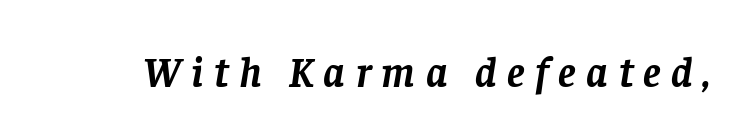
Q: Is the text bold? A: Yes.
Q: Is the text italic (slanted)? A: Yes, it leans right by about 8 degrees.
Q: Is the typeface a serif or a sans-serif typeface? A: Serif.
Q: Is the text underlined? A: No.
Q: Is the spacing between letters normal or unusually wide? A: Unusually wide.
Q: Width (condensed, normal, or wide)? A: Normal.
Q: Stroke contrast? A: Low.
Q: x-height? A: Large.
Q: Monospaced? A: No.
